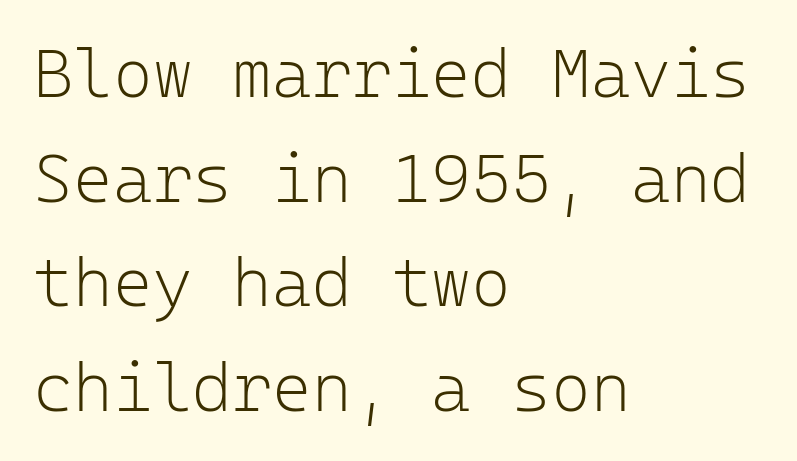
{"serif": "no", "italic": "no", "bold": "no", "weight": "light", "width": "normal", "stroke_contrast": "low", "x_height": "medium", "monospaced": "yes", "underline": "no", "align": "left", "line_spacing": "normal", "line_spacing_ratio": 1.54, "letter_spacing": "normal", "letter_spacing_em": 0.0, "glyph_px": 68}
